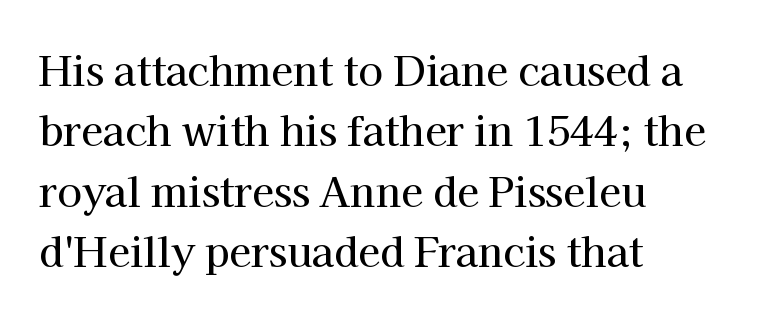
A student would call this left alignment; a typographer would say flush left, rag right. Each letter keeps its own natural width here, so spacing adapts to shape. Check under the words: just untouched page. Ascenders rise straight up at ninety degrees. This rendering leaves character spacing at its baseline value. Evenly set lines give the paragraph a standard silhouette.
